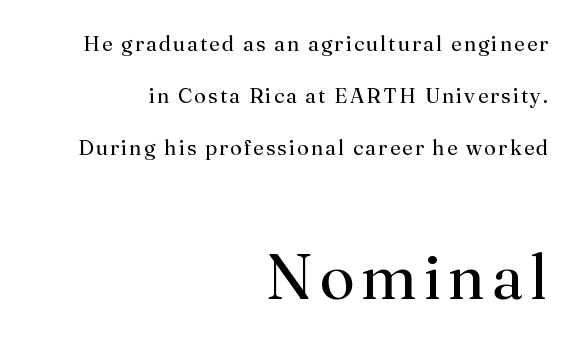
The lower block of text is set noticeably larger than the block above it. The type sits square on the baseline with zero lean. Serifs: yes, visible at the terminals of the letterforms. Quick note: underline off. The rag falls on the left side of this text block.
